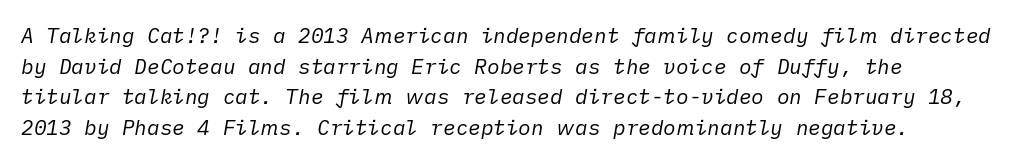
{"italic": "yes", "lean": "right", "slant_degrees": 10, "bold": "no", "underline": "no", "align": "left", "line_spacing": "normal", "line_spacing_ratio": 1.46, "letter_spacing": "normal", "letter_spacing_em": 0.0, "glyph_px": 21}
